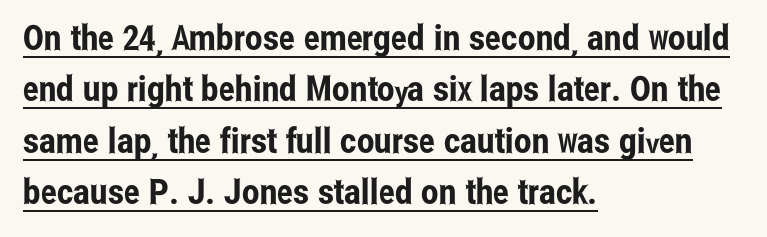
{"serif": "no", "italic": "no", "width": "condensed", "stroke_contrast": "low", "x_height": "medium", "monospaced": "no", "underline": "yes", "align": "left", "line_spacing": "normal", "line_spacing_ratio": 1.47, "letter_spacing": "normal", "letter_spacing_em": 0.0, "glyph_px": 35}
